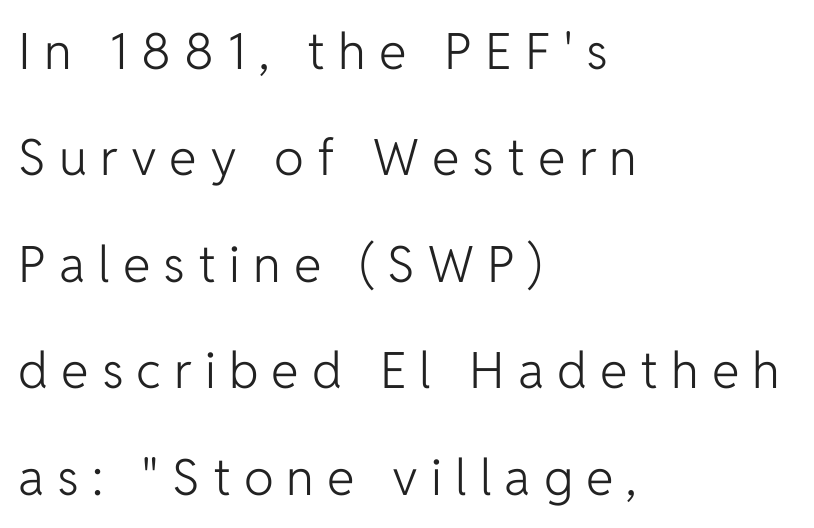
Q: Is the text bold? A: No.
Q: Is the text italic (slanted)? A: No, it is upright.
Q: Is the typeface a serif or a sans-serif typeface? A: Sans-serif.
Q: Is the text underlined? A: No.
Q: How is the paragraph aligned? A: Left-aligned.
Q: Is the spacing between letters normal or unusually wide? A: Unusually wide.
Q: Is the spacing between lines tight, normal or loose? A: Loose.
Q: Width (condensed, normal, or wide)? A: Normal.
Q: Stroke contrast? A: Low.
Q: x-height? A: Medium.
Q: Monospaced? A: No.
